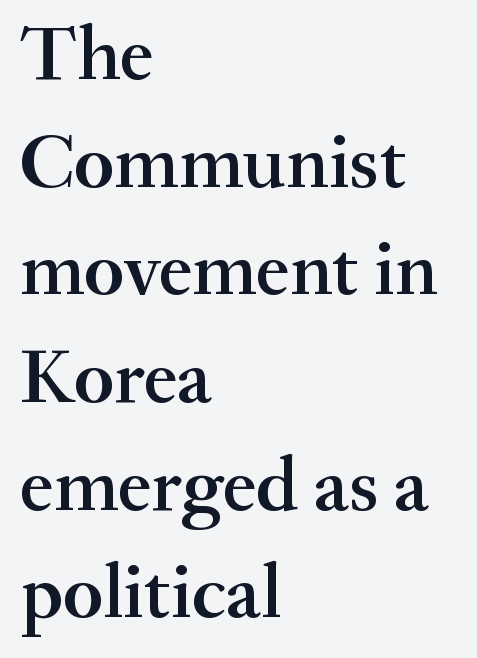
Q: Is the text bold? A: Semi-bold.
Q: Is the text italic (slanted)? A: No, it is upright.
Q: Is the typeface a serif or a sans-serif typeface? A: Serif.
Q: Is the text underlined? A: No.
Q: How is the paragraph aligned? A: Left-aligned.
Q: Is the spacing between letters normal or unusually wide? A: Normal.
Q: Is the spacing between lines tight, normal or loose? A: Normal.
Q: Width (condensed, normal, or wide)? A: Normal.
Q: Stroke contrast? A: Medium.
Q: x-height? A: Small.
Q: Monospaced? A: No.
